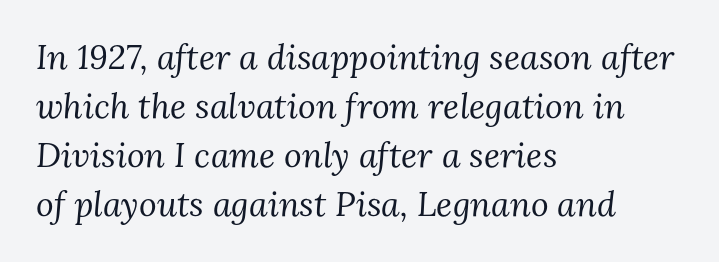
What stands out about the letter spacing? Nothing — it is the standard amount. Here the designer chose a conventional face with non-uniform glyph widths. Plain, unruled lines of type. To sum up the face: it has serifs.
